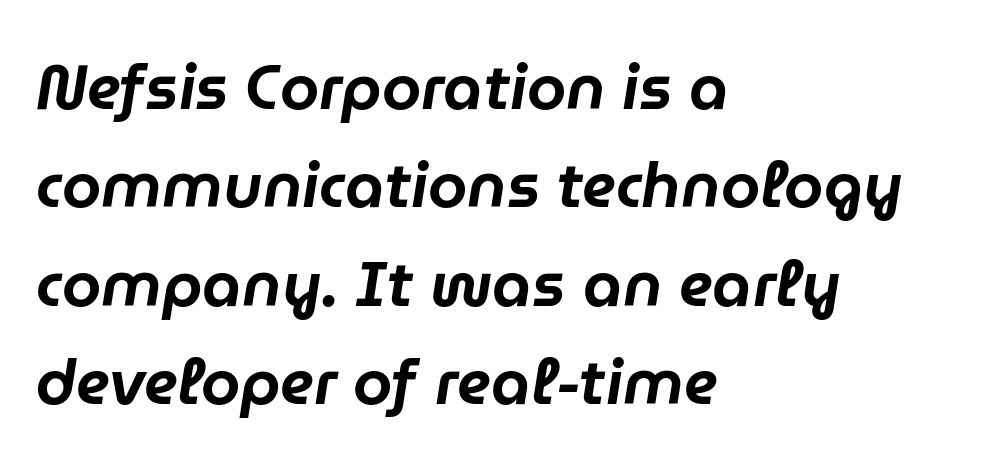
These lines sit exactly where default settings would place them. Spacing verdict: proportional, widths tailored to each character. The rag falls on the right side of this text block. There is no visible air inserted between adjacent glyphs. Any mark beneath the type? The region is blank.
